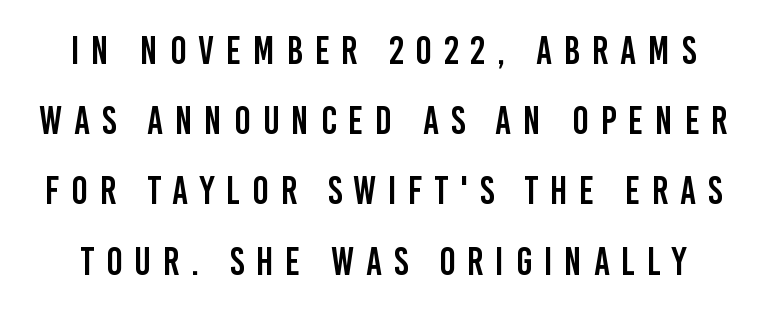
{"serif": "no", "italic": "no", "width": "condensed", "stroke_contrast": "low", "x_height": "large", "monospaced": "no", "underline": "no", "line_spacing_ratio": 1.8, "letter_spacing": "wide", "letter_spacing_em": 0.3, "glyph_px": 39}
